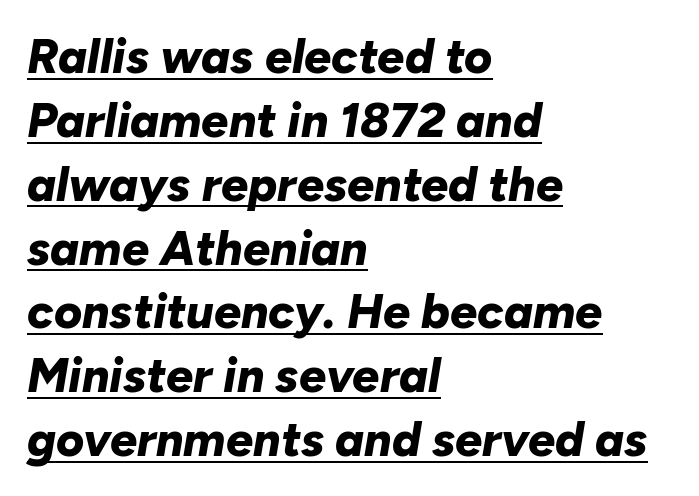
Horizontally, the lines are justified to the leading edge only. What stands out about the letter spacing? Nothing — it is the standard amount. Notice how descenders clear the ascenders below comfortably — that's standard leading. You can tell it's italic because the verticals aren't actually vertical. Weight check: bold — yes, fully.
